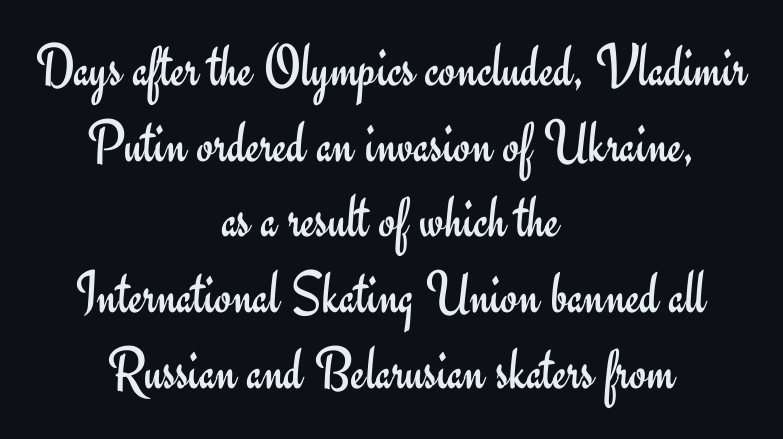
{"serif": "no", "bold": "no", "weight": "regular", "width": "normal", "stroke_contrast": "low", "x_height": "small", "monospaced": "no", "underline": "no", "align": "center", "line_spacing_ratio": 1.24, "letter_spacing": "normal", "letter_spacing_em": 0.0, "glyph_px": 61}
